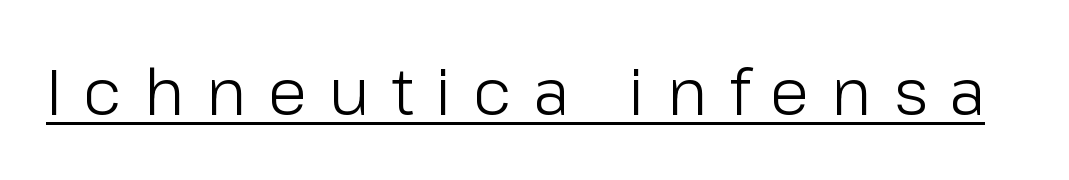
Each letter's strokes conclude bluntly, with no projecting serifs. Heaviness? Minimal to ordinary, like unemphasized prose. You could not count columns in this text — the font is proportionally spaced. A continuous stroke trails under the words, as in a hyperlink. Characters remain perfectly vertical along every line. Words appear elongated and porous because spacing is wide.
